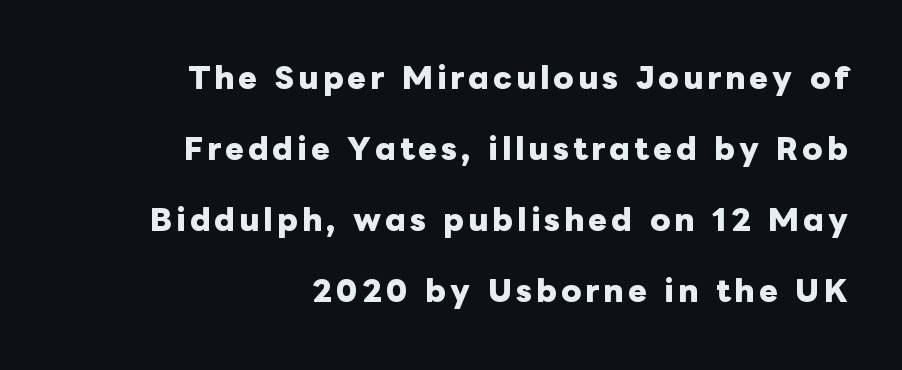
Q: Is the text bold? A: Yes.
Q: Is the text italic (slanted)? A: No, it is upright.
Q: Is the text underlined? A: No.
Q: How is the paragraph aligned? A: Right-aligned.
Q: Is the spacing between lines tight, normal or loose? A: Loose.
Q: Width (condensed, normal, or wide)? A: Normal.
Q: Stroke contrast? A: Low.
Q: x-height? A: Medium.
Q: Monospaced? A: No.
